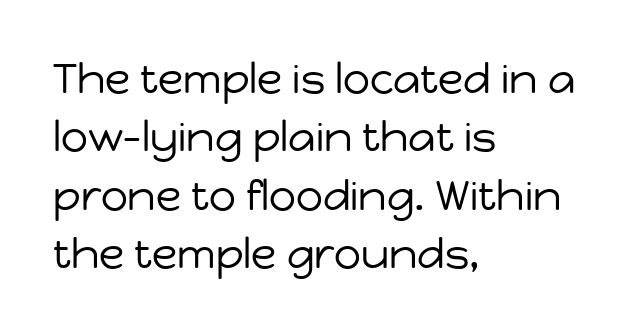
The image shows 42 px regular-weight sans-serif type, upright; set left-aligned, normal line spacing (1.39x), normal letter spacing, not underlined; low stroke contrast and a medium x-height.
